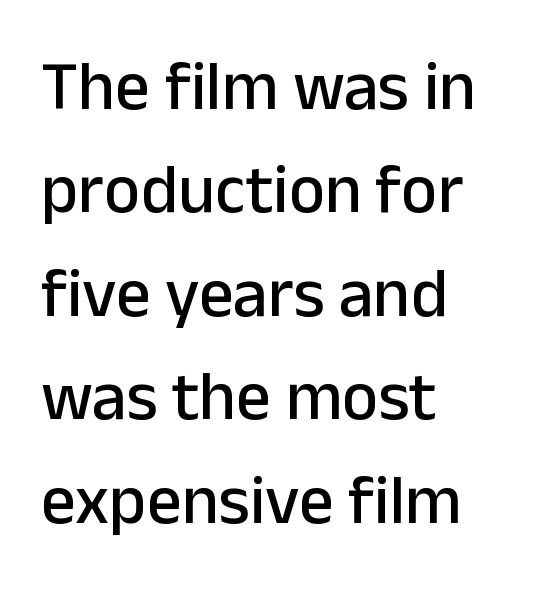
{"serif": "no", "italic": "no", "width": "normal", "stroke_contrast": "low", "x_height": "medium", "monospaced": "no", "underline": "no", "align": "left", "line_spacing": "normal", "line_spacing_ratio": 1.5, "letter_spacing": "normal", "letter_spacing_em": 0.0, "glyph_px": 69}
